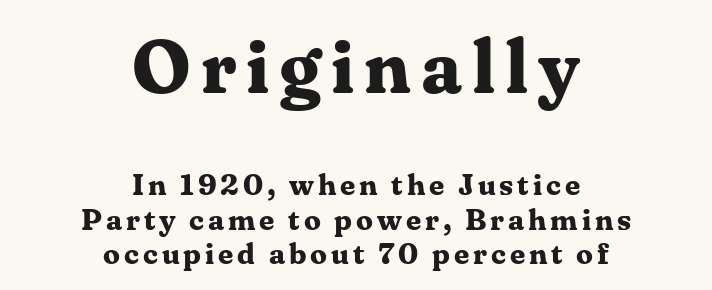
This sample uses a serif face. Compared with typical paragraphs, the rows here are closer together. Heavy, bold letterforms. The string is rendered with underlining switched off.
